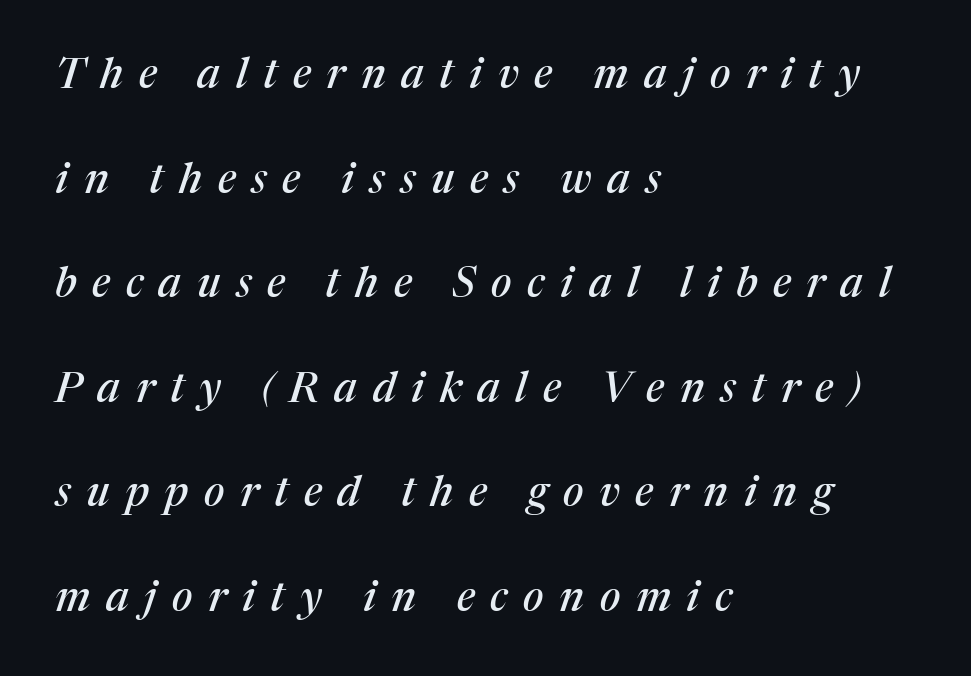
If you measured baseline to baseline, you'd find a long distance. A student would call this left alignment; a typographer would say flush left, rag right. Glyph-to-glyph distance is far greater than everyday printed text. This rendering features lettering with no underline. Examine the stroke ends and you'll spot serifs. Proportional: the letters do not fall into vertical columns.
